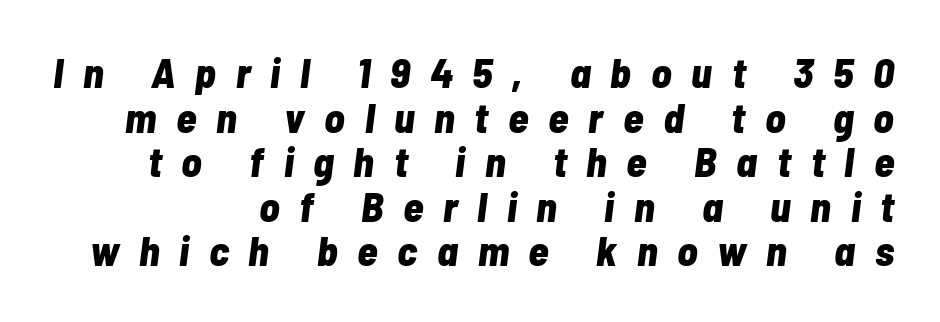
Q: Is the text bold? A: Yes.
Q: Is the text italic (slanted)? A: Yes, it leans right by about 7 degrees.
Q: Is the text underlined? A: No.
Q: How is the paragraph aligned? A: Right-aligned.
Q: Is the spacing between letters normal or unusually wide? A: Unusually wide.
Q: Is the spacing between lines tight, normal or loose? A: Tight.
Q: Width (condensed, normal, or wide)? A: Condensed.
Q: Stroke contrast? A: Low.
Q: x-height? A: Medium.
Q: Monospaced? A: No.
